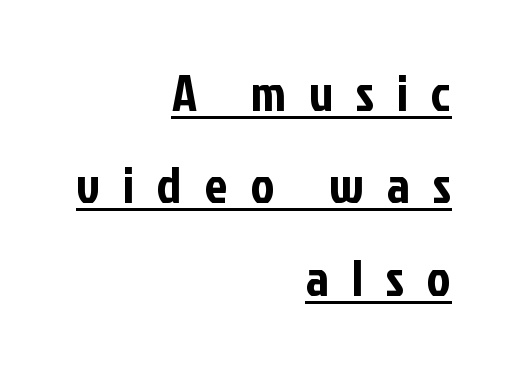
Q: Is the text italic (slanted)? A: No, it is upright.
Q: Is the typeface a serif or a sans-serif typeface? A: Sans-serif.
Q: Is the text underlined? A: Yes.
Q: How is the paragraph aligned? A: Right-aligned.
Q: Is the spacing between letters normal or unusually wide? A: Unusually wide.
Q: Width (condensed, normal, or wide)? A: Condensed.
Q: Stroke contrast? A: Low.
Q: x-height? A: Medium.
Q: Monospaced? A: No.
